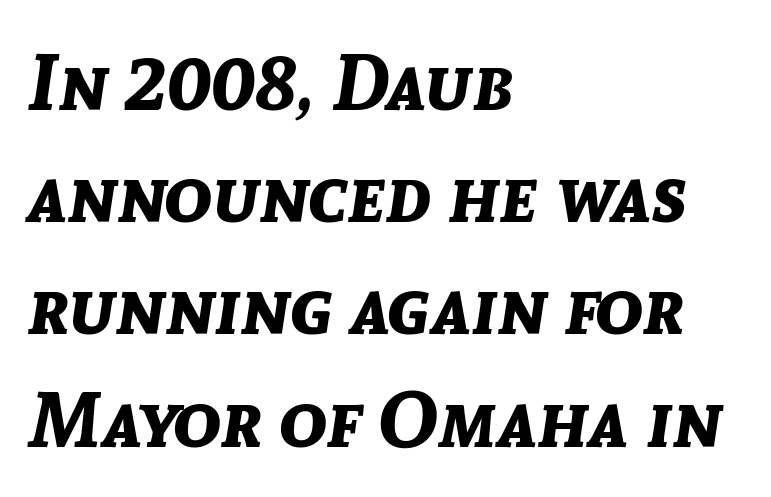
Q: Is the text bold? A: Yes.
Q: Is the text italic (slanted)? A: Yes, it leans right by about 8 degrees.
Q: Is the text underlined? A: No.
Q: How is the paragraph aligned? A: Left-aligned.
Q: Is the spacing between letters normal or unusually wide? A: Normal.
Q: Is the spacing between lines tight, normal or loose? A: Normal.
Q: Width (condensed, normal, or wide)? A: Normal.
Q: Stroke contrast? A: Low.
Q: x-height? A: Medium.
Q: Monospaced? A: No.
